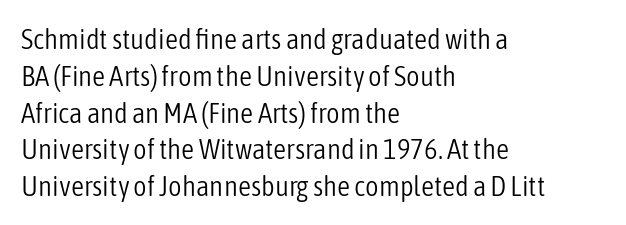
Q: Is the text bold? A: No.
Q: Is the text italic (slanted)? A: No, it is upright.
Q: Is the typeface a serif or a sans-serif typeface? A: Sans-serif.
Q: Is the text underlined? A: No.
Q: How is the paragraph aligned? A: Left-aligned.
Q: Is the spacing between letters normal or unusually wide? A: Normal.
Q: Is the spacing between lines tight, normal or loose? A: Normal.
Q: Width (condensed, normal, or wide)? A: Condensed.
Q: Stroke contrast? A: Low.
Q: x-height? A: Medium.
Q: Monospaced? A: No.
